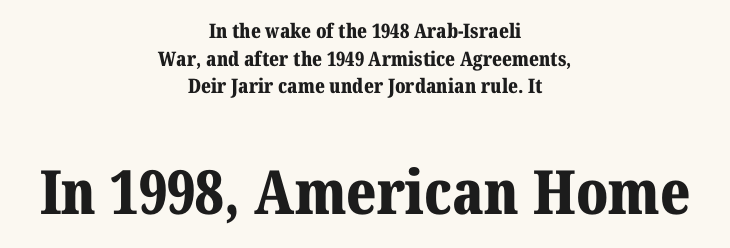
Are there feet on the stems? There are — it's a serif. Words float on clear page, feet unadorned. Horizontally, the lines are justified to the midpoint only. The second block has been scaled up relative to the first.
